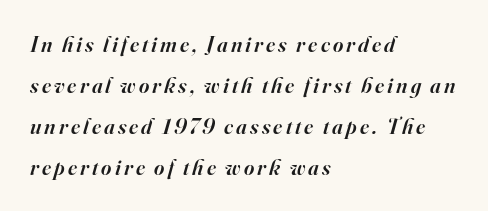
The image shows 22 px text type, italic (leaning right); set left-aligned, line spacing 1.86x, not underlined.
